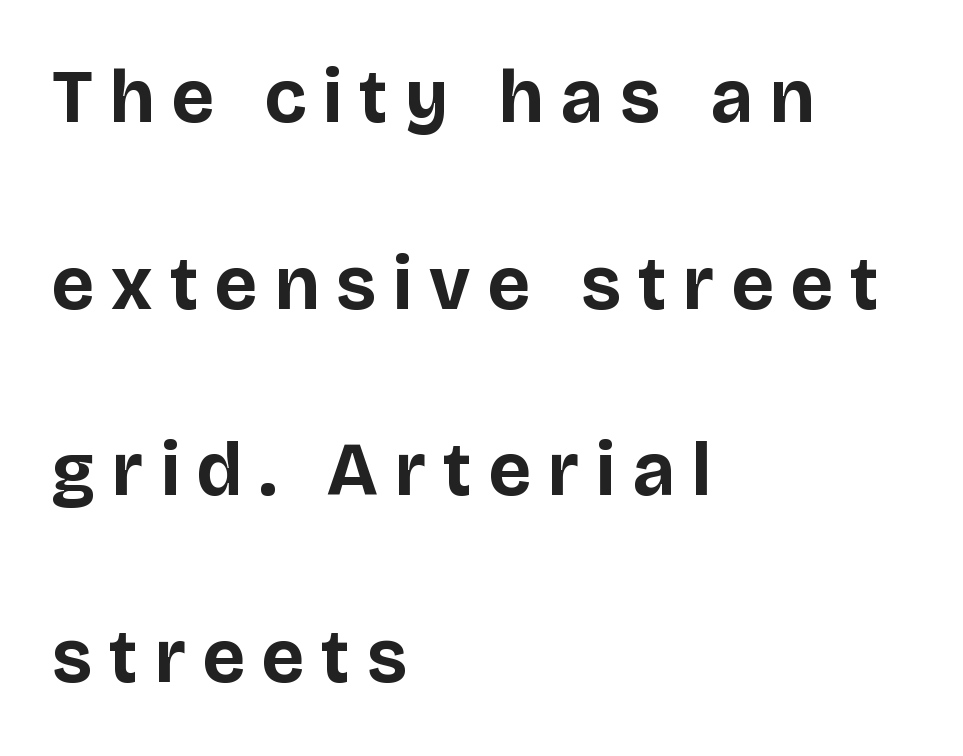
The image shows 75 px bold sans-serif type, upright; set left-aligned, loose line spacing (2.49x), unusually wide letter spacing (+0.23 em), not underlined; low stroke contrast and a large x-height.
